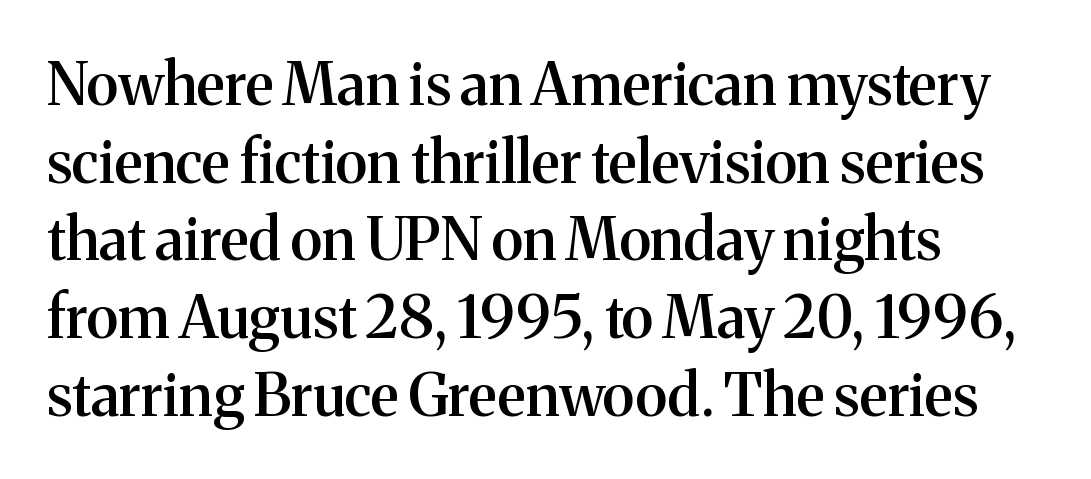
{"serif": "yes", "italic": "no", "bold": "semi", "weight": "semibold", "width": "normal", "stroke_contrast": "medium", "x_height": "medium", "monospaced": "no", "underline": "no", "align": "left", "line_spacing": "normal", "line_spacing_ratio": 1.34, "letter_spacing": "normal", "letter_spacing_em": 0.0, "glyph_px": 58}
